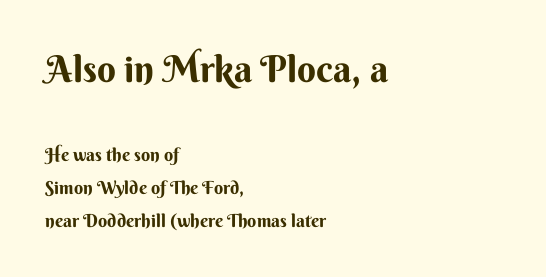
{"serif": "no", "italic": "no", "width": "normal", "stroke_contrast": "medium", "x_height": "small", "monospaced": "no", "underline": "no", "align": "left", "line_spacing_ratio": 1.84, "letter_spacing": "normal", "letter_spacing_em": 0.0, "larger_block": "first", "size_ratio": 2.06, "glyph_px": 37}
